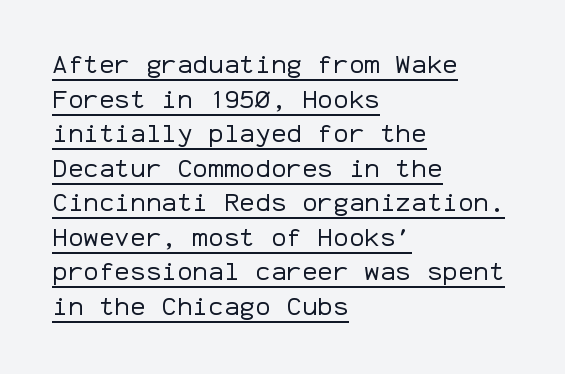
Characters follow at the spacing the type designer built in. Stroke mass is kept to a normal reading level or below. The rendering uses the underline text-decoration. Notice how descenders clear the ascenders below comfortably — that's standard leading.
